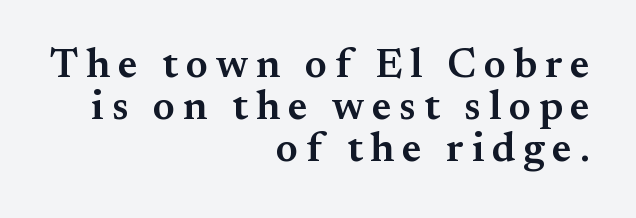
The image shows 41 px semibold serif type, upright; set right-aligned, tight line spacing (1.02x), not underlined; medium stroke contrast and a small x-height.
